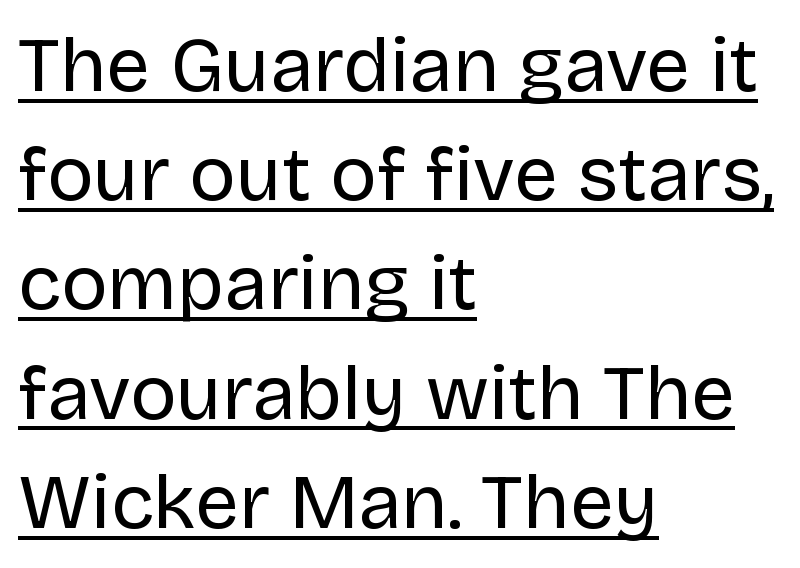
Q: Is the text bold? A: No.
Q: Is the text italic (slanted)? A: No, it is upright.
Q: Is the typeface a serif or a sans-serif typeface? A: Sans-serif.
Q: Is the text underlined? A: Yes.
Q: How is the paragraph aligned? A: Left-aligned.
Q: Is the spacing between letters normal or unusually wide? A: Normal.
Q: Is the spacing between lines tight, normal or loose? A: Normal.
Q: Width (condensed, normal, or wide)? A: Normal.
Q: Stroke contrast? A: Low.
Q: x-height? A: Large.
Q: Monospaced? A: No.
